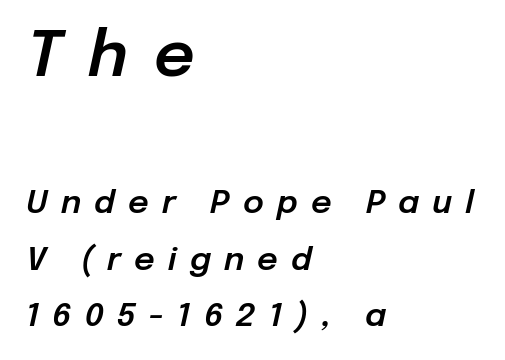
Q: Is the text italic (slanted)? A: Yes, it leans right by about 12 degrees.
Q: Is the text underlined? A: No.
Q: How is the paragraph aligned? A: Left-aligned.
Q: Is the spacing between letters normal or unusually wide? A: Unusually wide.
Q: Which block of text is set in a larger size, the first (top) or the second (bottom)? A: The first (top) one.
Q: Width (condensed, normal, or wide)? A: Normal.
Q: Stroke contrast? A: Low.
Q: x-height? A: Medium.
Q: Monospaced? A: No.
